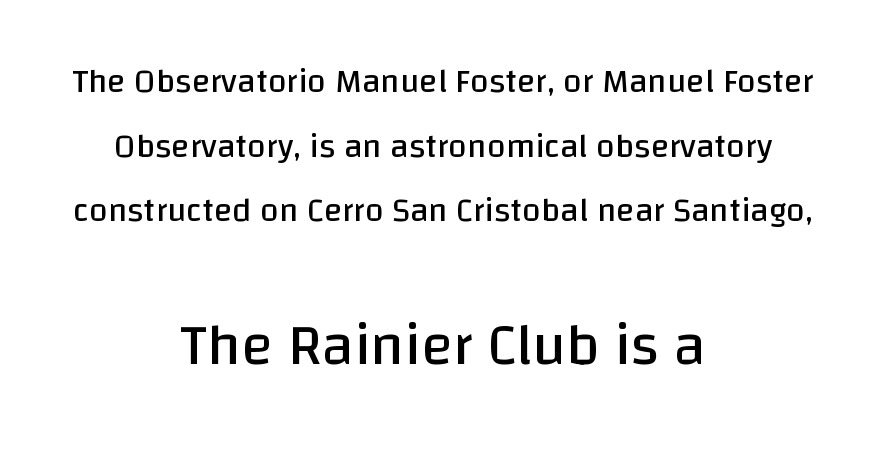
Does the leading feel generous? Absolutely, it's lavish. Check where the strokes stop: nothing finishes them off — pure sans. Glance below the letters and you will spot only blank space. Stems and bowls with no extra thickness — not bold.
